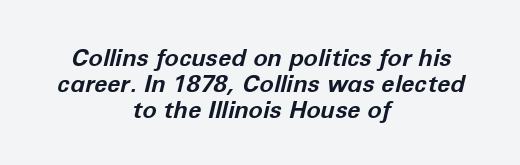
The image shows 24 px bold type, italic (leaning right); set centered, tight line spacing (1.08x), normal letter spacing, not underlined.
